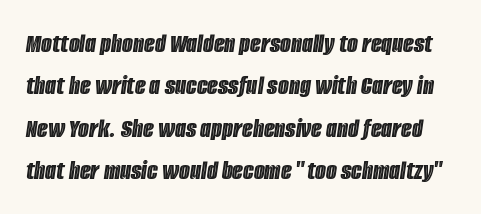
Q: Is the text italic (slanted)? A: Yes, it leans right by about 8 degrees.
Q: Is the text underlined? A: No.
Q: Is the spacing between letters normal or unusually wide? A: Normal.
Q: Is the spacing between lines tight, normal or loose? A: Normal.
Q: Width (condensed, normal, or wide)? A: Condensed.
Q: x-height? A: Large.
Q: Monospaced? A: No.
